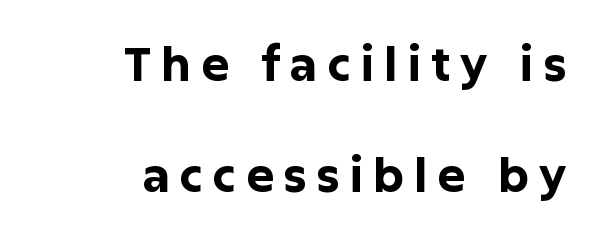
Q: Is the text bold? A: Yes.
Q: Is the text italic (slanted)? A: No, it is upright.
Q: Is the typeface a serif or a sans-serif typeface? A: Sans-serif.
Q: Is the text underlined? A: No.
Q: How is the paragraph aligned? A: Right-aligned.
Q: Is the spacing between letters normal or unusually wide? A: Unusually wide.
Q: Is the spacing between lines tight, normal or loose? A: Loose.
Q: Width (condensed, normal, or wide)? A: Normal.
Q: Stroke contrast? A: Low.
Q: x-height? A: Medium.
Q: Monospaced? A: No.
